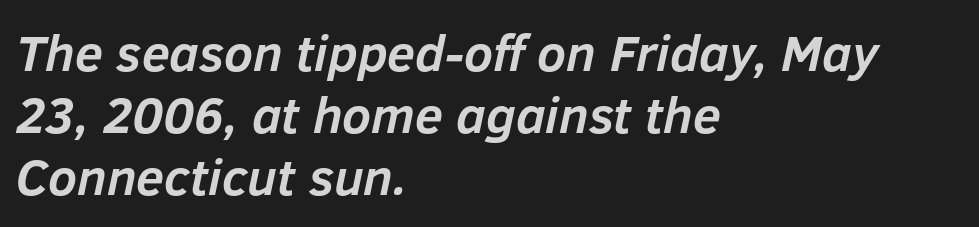
The image shows 51 px semibold type, italic (leaning right); set left-aligned, line spacing 1.22x, normal letter spacing, not underlined; low stroke contrast and a medium x-height.
